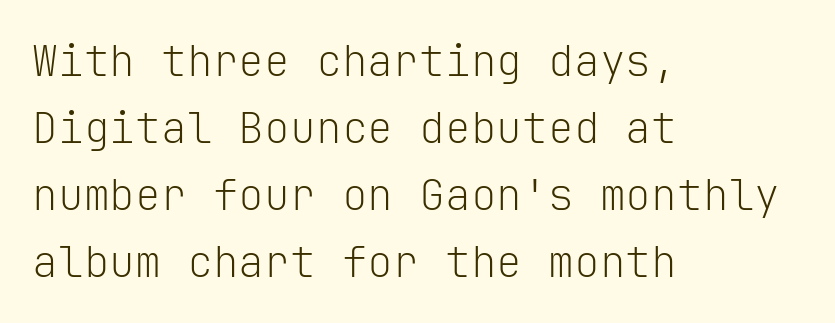
{"serif": "no", "italic": "no", "bold": "no", "weight": "light", "width": "normal", "stroke_contrast": "low", "x_height": "medium", "monospaced": "yes", "underline": "no", "align": "left", "line_spacing": "normal", "line_spacing_ratio": 1.56, "letter_spacing": "normal", "letter_spacing_em": 0.0, "glyph_px": 43}
